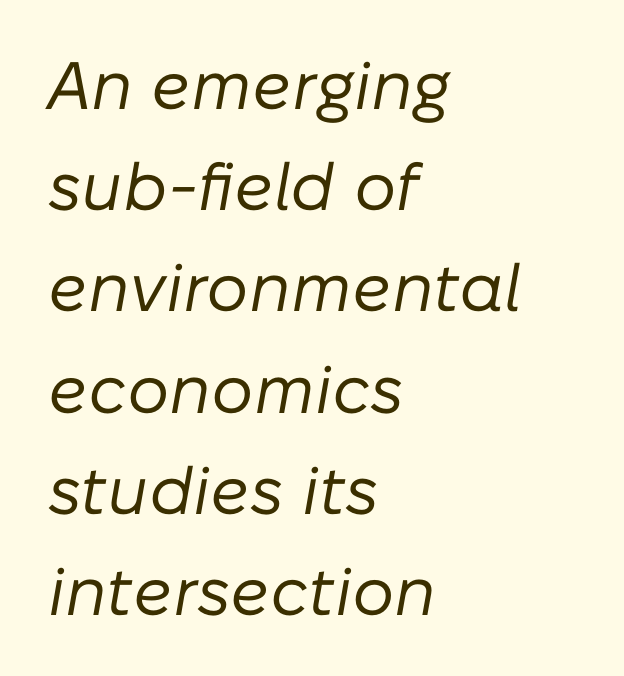
The image shows 67 px regular-weight type, italic (leaning right); set left-aligned, normal line spacing (1.51x), normal letter spacing, not underlined; low stroke contrast and a medium x-height.
